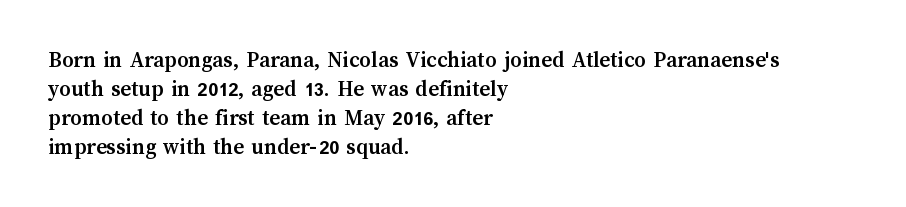
Q: Is the text bold? A: Yes.
Q: Is the text italic (slanted)? A: No, it is upright.
Q: Is the text underlined? A: No.
Q: How is the paragraph aligned? A: Left-aligned.
Q: Is the spacing between letters normal or unusually wide? A: Normal.
Q: Is the spacing between lines tight, normal or loose? A: Normal.
